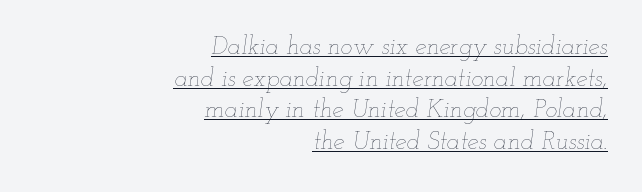
A student would call this right alignment; a typographer would say flush right, rag left. These lines sit exactly where default settings would place them. The strokes carry an ordinary text weight at most. The string is rendered with underlining switched on.
